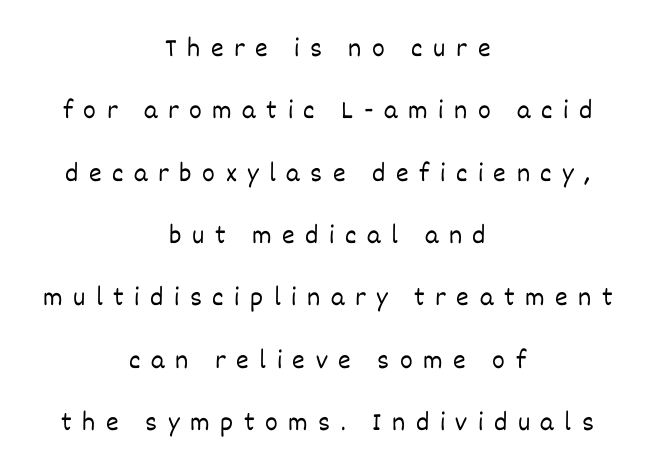
The image shows 27 px text type, upright; set centered, loose line spacing (2.31x), unusually wide letter spacing (+0.39 em), not underlined.
